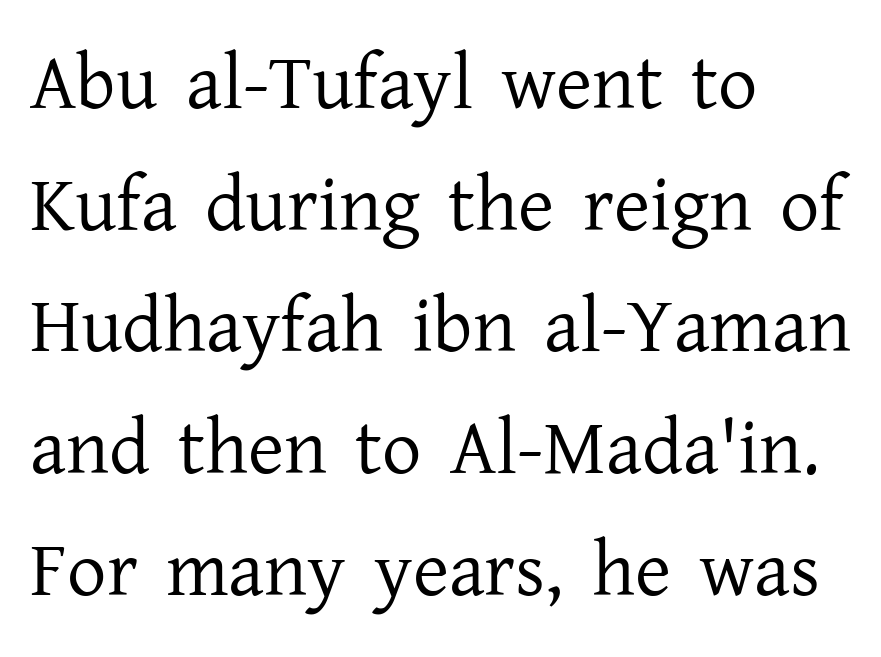
The image shows 78 px regular-weight serif type, upright; set left-aligned, normal line spacing (1.56x), normal letter spacing, not underlined; low stroke contrast and a medium x-height.
